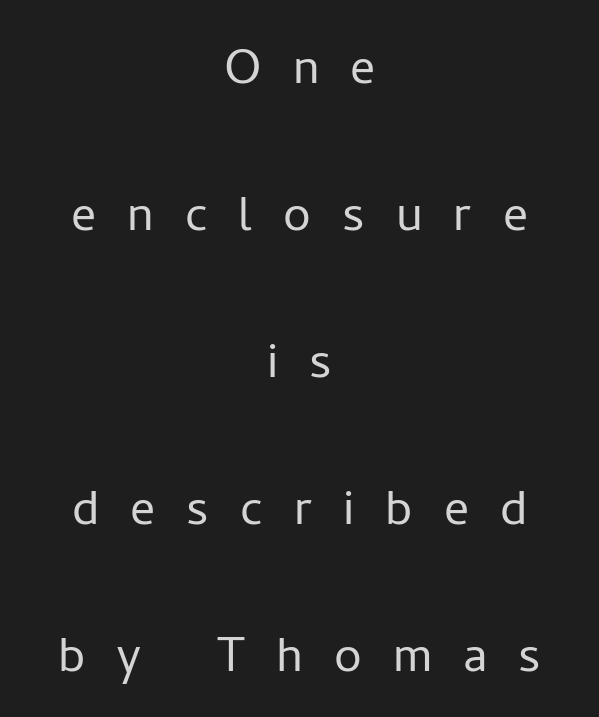
Vertical stems look standard width or narrower in stroke. Does the copy run flush right? No — it is centered line by line. The designer dialed line spacing up above the default. Honestly, the letter spacing is so wide it's the main thing you notice.
